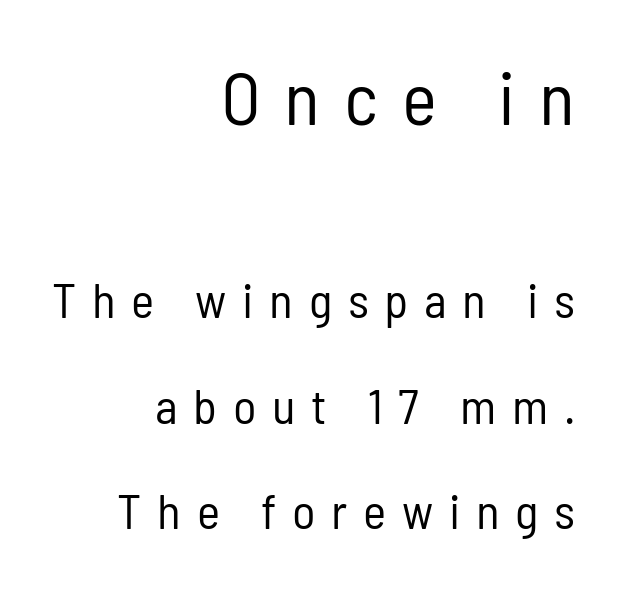
{"serif": "no", "italic": "no", "bold": "no", "weight": "regular", "width": "condensed", "stroke_contrast": "low", "x_height": "medium", "monospaced": "no", "underline": "no", "align": "right", "line_spacing": "loose", "line_spacing_ratio": 2.15, "letter_spacing": "wide", "letter_spacing_em": 0.32, "larger_block": "first", "size_ratio": 1.51, "glyph_px": 74}
